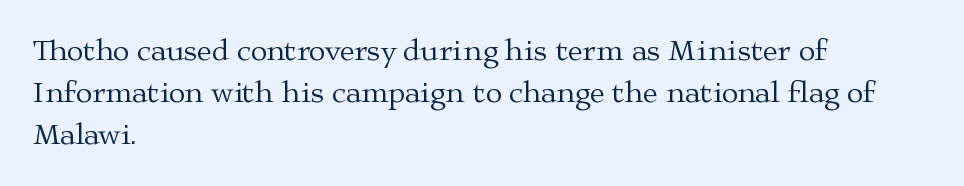
{"serif": "yes", "italic": "no", "bold": "no", "weight": "regular", "width": "wide", "stroke_contrast": "medium", "x_height": "medium", "monospaced": "no", "underline": "no", "align": "left", "line_spacing": "normal", "line_spacing_ratio": 1.4, "letter_spacing": "normal", "letter_spacing_em": 0.0, "glyph_px": 30}
